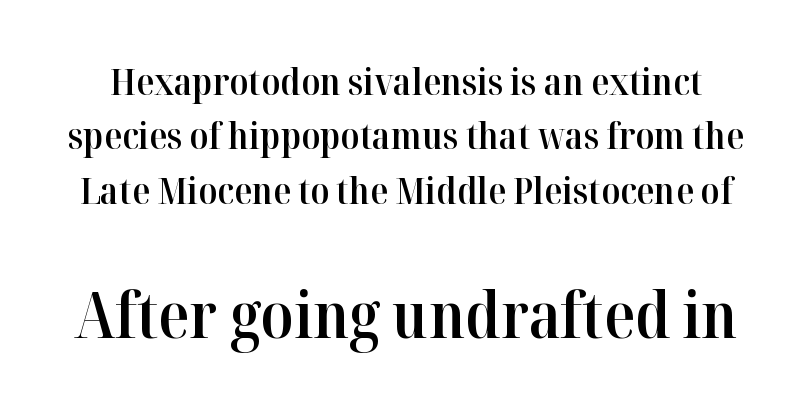
Q: Is the text bold? A: Semi-bold.
Q: Is the text italic (slanted)? A: No, it is upright.
Q: Is the typeface a serif or a sans-serif typeface? A: Serif.
Q: Is the text underlined? A: No.
Q: Is the spacing between letters normal or unusually wide? A: Normal.
Q: Is the spacing between lines tight, normal or loose? A: Normal.
Q: Which block of text is set in a larger size, the first (top) or the second (bottom)? A: The second (bottom) one.
Q: Width (condensed, normal, or wide)? A: Normal.
Q: Stroke contrast? A: High.
Q: x-height? A: Medium.
Q: Monospaced? A: No.
